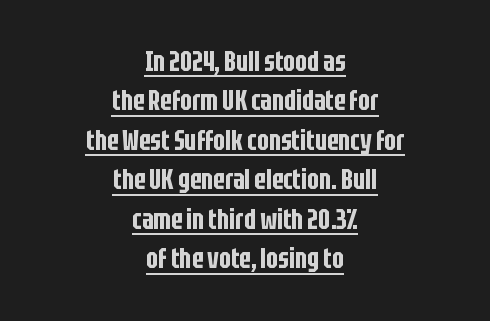
The image shows 28 px condensed sans-serif type, upright; set centered, normal line spacing (1.41x), normal letter spacing, underlined; low stroke contrast and a large x-height.
